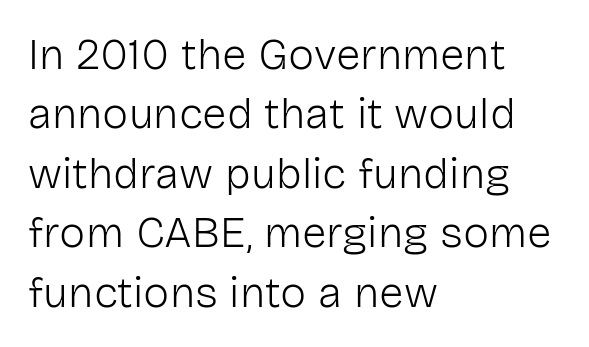
Q: Is the text bold? A: No.
Q: Is the text italic (slanted)? A: No, it is upright.
Q: Is the typeface a serif or a sans-serif typeface? A: Sans-serif.
Q: Is the text underlined? A: No.
Q: How is the paragraph aligned? A: Left-aligned.
Q: Is the spacing between letters normal or unusually wide? A: Normal.
Q: Is the spacing between lines tight, normal or loose? A: Normal.
Q: Width (condensed, normal, or wide)? A: Normal.
Q: Stroke contrast? A: Low.
Q: x-height? A: Medium.
Q: Monospaced? A: No.
